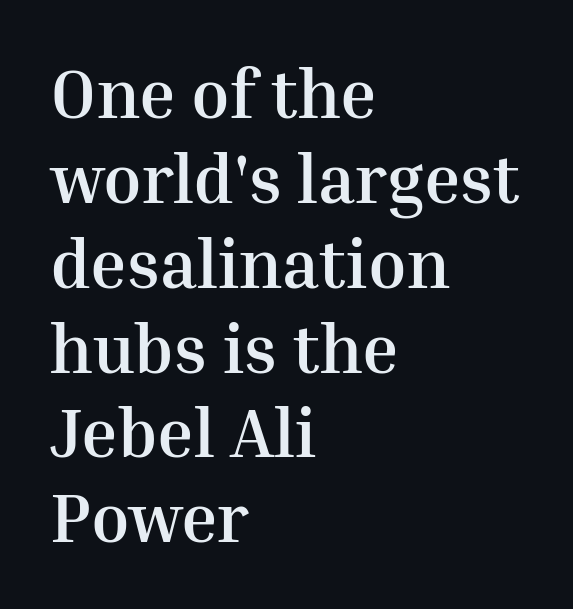
Q: Is the text bold? A: Yes.
Q: Is the text italic (slanted)? A: No, it is upright.
Q: Is the typeface a serif or a sans-serif typeface? A: Serif.
Q: Is the text underlined? A: No.
Q: How is the paragraph aligned? A: Left-aligned.
Q: Is the spacing between letters normal or unusually wide? A: Normal.
Q: Width (condensed, normal, or wide)? A: Normal.
Q: Stroke contrast? A: Medium.
Q: x-height? A: Medium.
Q: Monospaced? A: No.
